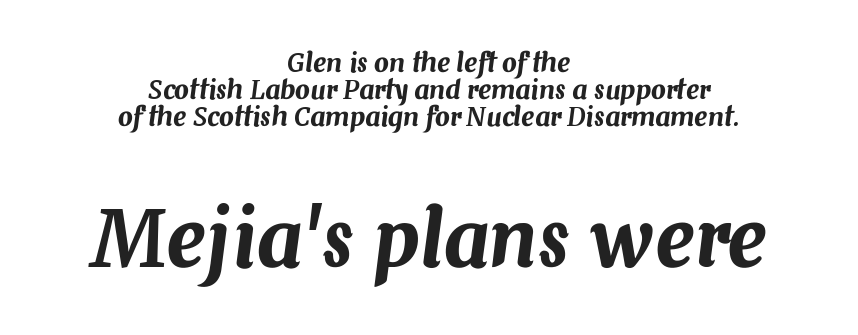
The image shows 78 px text type, italic (leaning right); set centered, tight line spacing (1.04x), normal letter spacing, not underlined; the second (bottom) block is 3.0x larger; medium stroke contrast and a medium x-height.
